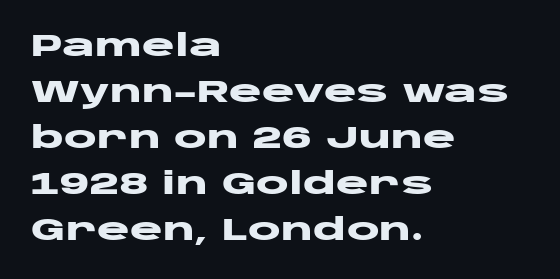
{"serif": "no", "italic": "no", "bold": "yes", "weight": "heavy", "width": "wide", "stroke_contrast": "low", "x_height": "large", "monospaced": "no", "underline": "no", "align": "left", "line_spacing": "normal", "line_spacing_ratio": 1.48, "letter_spacing": "normal", "letter_spacing_em": 0.0, "glyph_px": 31}
